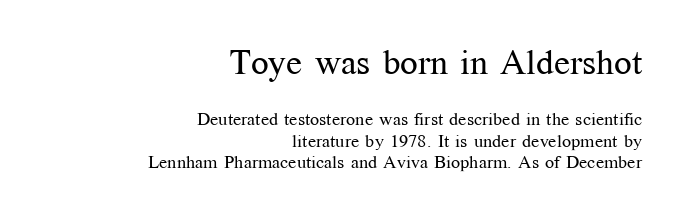
Underlining? Definitely not there. The letters advance in unequal steps, a hallmark of proportional type. Typeset ragged left — the right edge is the straight one. Look at the tracking — it's just the regular setting, nothing added. Stroke thickness stays within the range of a standard reading face or lighter. Top chunk: large. Bottom chunk: small.
